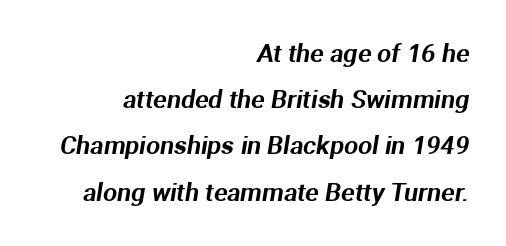
Q: Is the text underlined? A: No.
Q: How is the paragraph aligned? A: Right-aligned.
Q: Is the spacing between letters normal or unusually wide? A: Normal.
